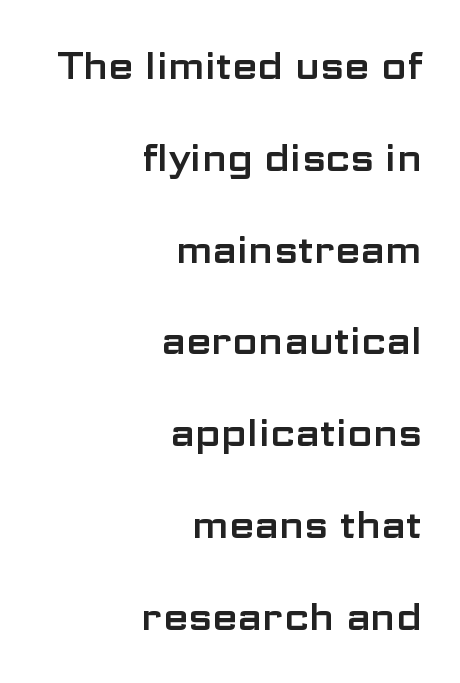
{"serif": "no", "italic": "no", "width": "wide", "stroke_contrast": "low", "x_height": "medium", "monospaced": "no", "underline": "no", "align": "right", "line_spacing": "loose", "line_spacing_ratio": 2.48, "letter_spacing": "normal", "letter_spacing_em": 0.0, "glyph_px": 37}
